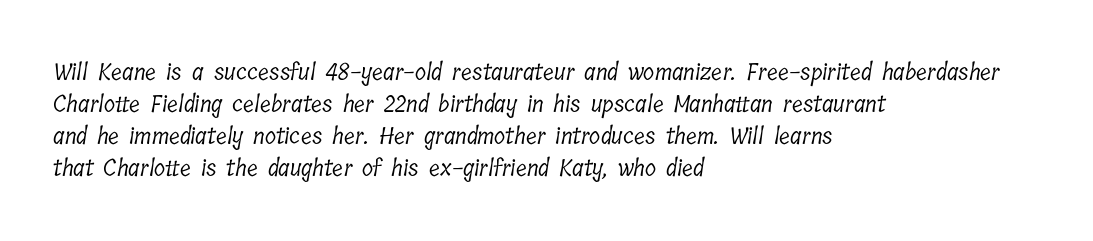
The typesetter chose a ragged-right arrangement here. Compared with typical paragraphs, the rows here are spaced about the same. Look at the tracking — it's just the regular setting, nothing added. The space beneath each line is pristine and unruled. Caption: face not bold, strokes unweighted.
